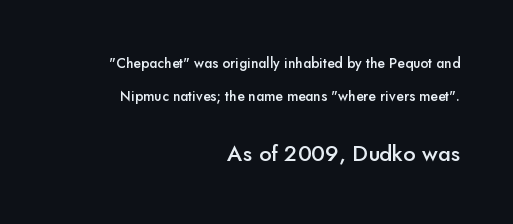
{"italic": "no", "bold": "semi", "underline": "no", "align": "right", "line_spacing": "loose", "line_spacing_ratio": 2.38, "letter_spacing": "normal", "letter_spacing_em": 0.0, "larger_block": "second", "size_ratio": 1.57, "glyph_px": 22}
